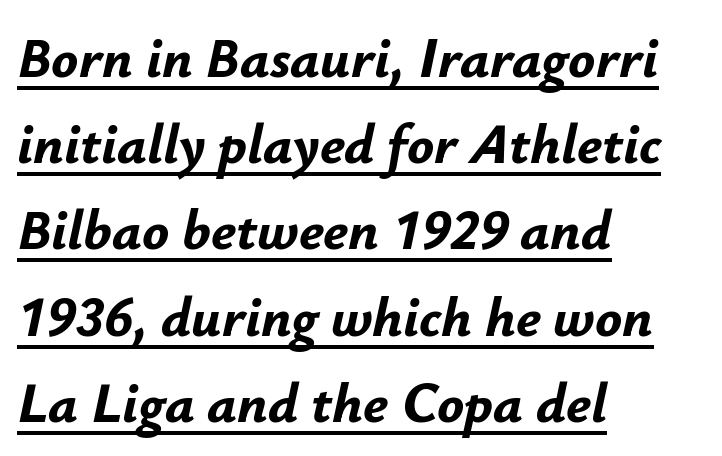
Q: Is the text bold? A: Yes.
Q: Is the text italic (slanted)? A: Yes, it leans right by about 12 degrees.
Q: Is the text underlined? A: Yes.
Q: How is the paragraph aligned? A: Left-aligned.
Q: Is the spacing between letters normal or unusually wide? A: Normal.
Q: Is the spacing between lines tight, normal or loose? A: Normal.
Q: Width (condensed, normal, or wide)? A: Normal.
Q: Stroke contrast? A: Low.
Q: x-height? A: Small.
Q: Monospaced? A: No.
